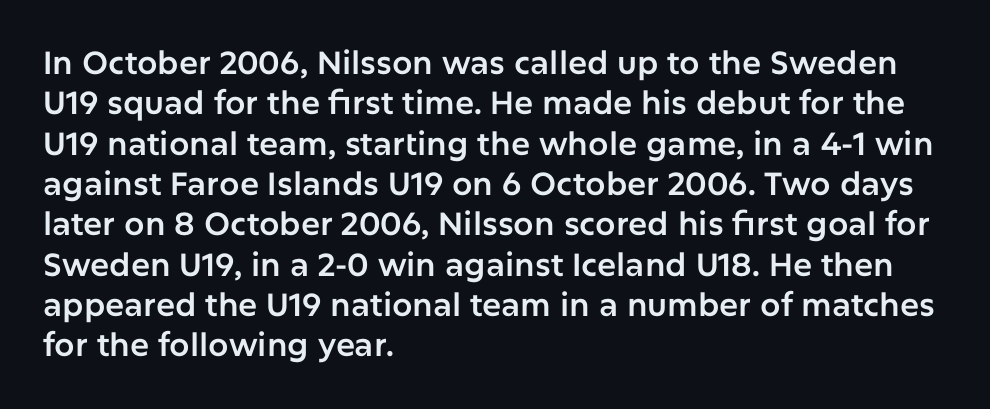
The passage shown is typeset with a sans-serif family. The strip under each line holds only bare page. Regarding leading, the lines here are spaced in the standard way. Looks like regular typesetting: each glyph gets only the width it needs. Left-aligned paragraph, ragged on the right. Upright lettering throughout.
